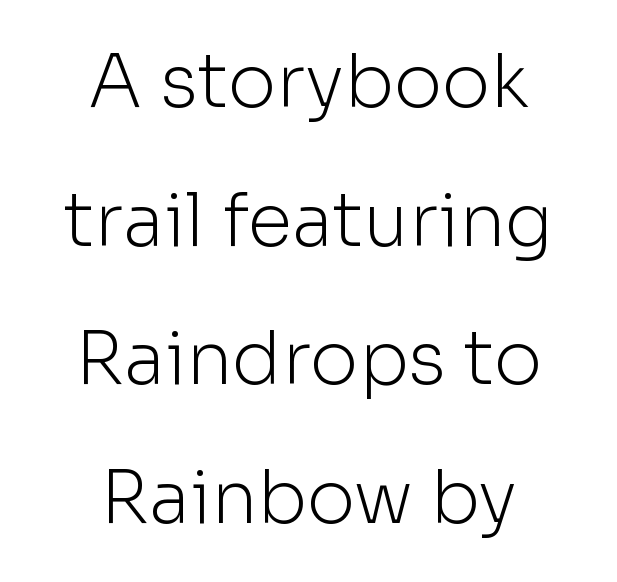
Q: Is the text bold? A: No.
Q: Is the text italic (slanted)? A: No, it is upright.
Q: Is the typeface a serif or a sans-serif typeface? A: Sans-serif.
Q: Is the text underlined? A: No.
Q: How is the paragraph aligned? A: Centered.
Q: Is the spacing between letters normal or unusually wide? A: Normal.
Q: Is the spacing between lines tight, normal or loose? A: Loose.
Q: Width (condensed, normal, or wide)? A: Normal.
Q: Stroke contrast? A: Low.
Q: x-height? A: Medium.
Q: Monospaced? A: No.
